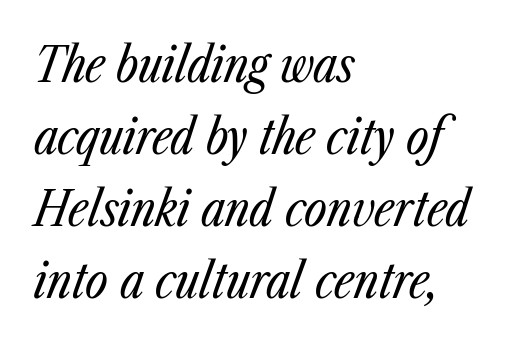
Does extra space separate the letters? No, they use regular spacing. Varying glyph widths throughout — classic text-font behaviour. Stems and bowls with no extra thickness — not bold. The setting favours the left margin, as ordinary paragraphs usually do.
